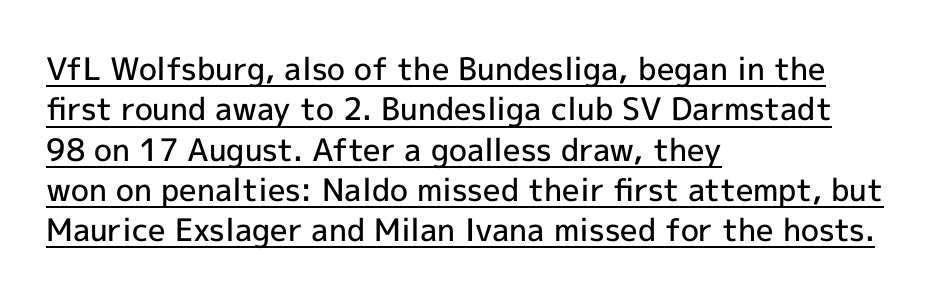
The face used here is rendered with its standard letterfit. Every stem runs plumb, perpendicular to the baseline. Look at the bottom of the vertical strokes: they stop flat, with no serifs. Each new line begins a customary step beneath the previous one. Looks like regular typesetting: each glyph gets only the width it needs. Each line starts at the same left margin while the right side varies.
